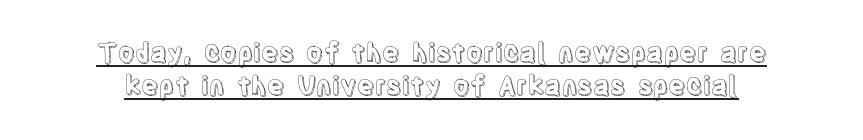
This block has exactly the height ordinary leading produces. A baseline rule has been typeset under these characters. Posture: vertical. The line texture is even and compact thanks to regular tracking.
